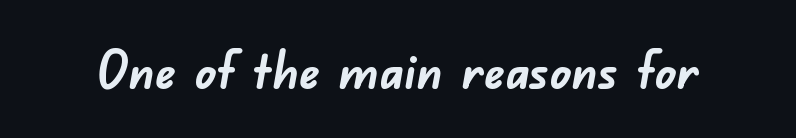
The image shows 52 px semibold sans-serif type; set normal letter spacing, not underlined; low stroke contrast and a small x-height.
